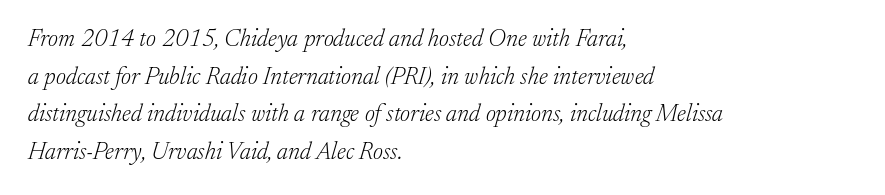
Q: Is the text bold? A: No.
Q: Is the text italic (slanted)? A: Yes, it leans right by about 17 degrees.
Q: Is the text underlined? A: No.
Q: How is the paragraph aligned? A: Left-aligned.
Q: Is the spacing between letters normal or unusually wide? A: Normal.
Q: Is the spacing between lines tight, normal or loose? A: Normal.
